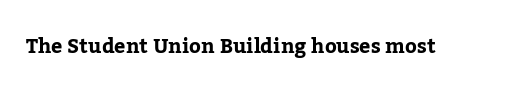
Q: Is the text italic (slanted)? A: No, it is upright.
Q: Is the text underlined? A: No.
Q: Is the spacing between letters normal or unusually wide? A: Normal.
